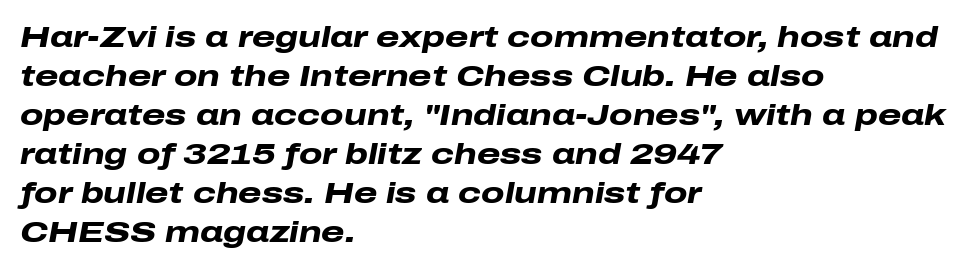
Left-aligned paragraph, ragged on the right. What's the leading like? Ordinary, nothing unusual. The text carries the slant typical of an italic or oblique font. The zone under the glyphs is completely vacant. Is this a fixed-width face? No — the glyphs have proportional, varying widths. Spacing between characters is what you'd get straight out of the box.
